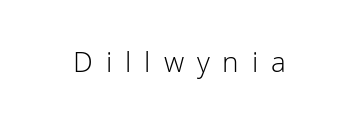
Only glyphs here, with clear space below each row. It's the straight-up-and-down kind of type. The strokes are not fattened; the text isn't bold. The face used here is a sans, in the tradition of grotesques and geometrics.
